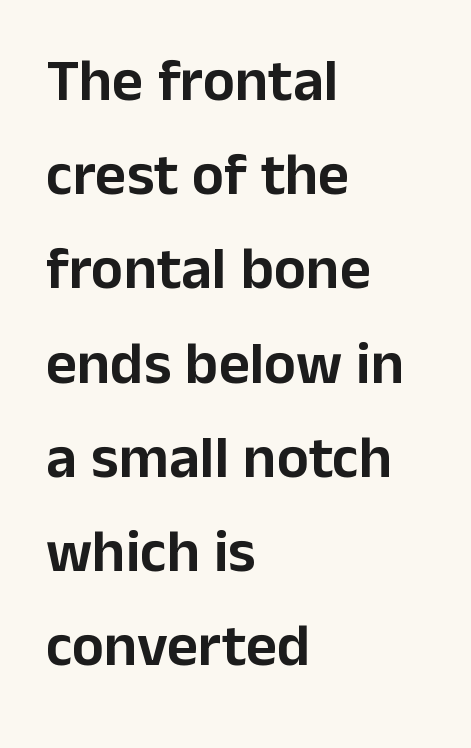
Q: Is the text italic (slanted)? A: No, it is upright.
Q: Is the typeface a serif or a sans-serif typeface? A: Sans-serif.
Q: Is the text underlined? A: No.
Q: How is the paragraph aligned? A: Left-aligned.
Q: Is the spacing between letters normal or unusually wide? A: Normal.
Q: Is the spacing between lines tight, normal or loose? A: Normal.
Q: Width (condensed, normal, or wide)? A: Normal.
Q: Stroke contrast? A: Low.
Q: x-height? A: Medium.
Q: Monospaced? A: No.
